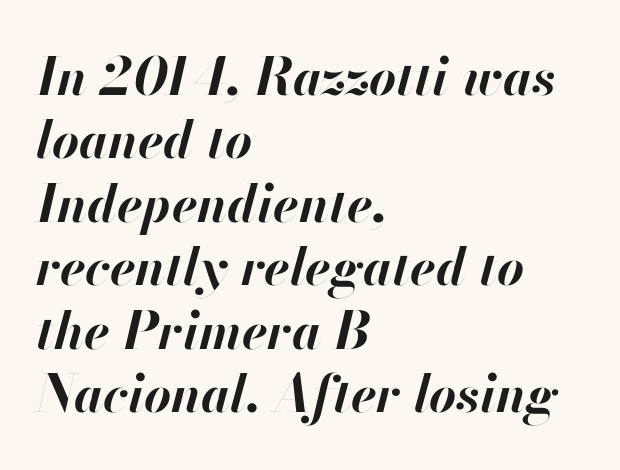
The image shows 52 px bold type, italic (leaning right); set left-aligned, line spacing 1.22x, normal letter spacing, not underlined; high stroke contrast and a small x-height.
